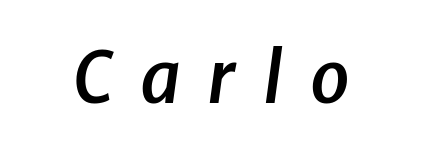
These words are printed semibold, heavier than regular yet not bold. This sample uses expanded letter spacing, leaving extra air between glyphs. The glyphs are unaccompanied by any horizontal stroke below them. The glyphs look as if they've been sheared to an angle. Spacing verdict: proportional, widths tailored to each character.
